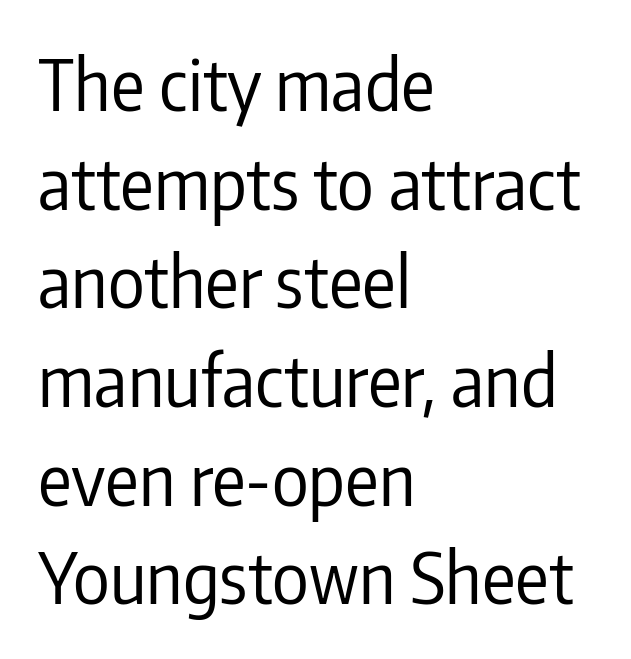
In terms of letterform style, serifs are entirely absent. A typesetter would call this zero additional tracking. Beneath every word, the page is bare. This is not heavy type; no bold has been used. A student would call this left alignment; a typographer would say flush left, rag right. Here the designer chose a conventional face with non-uniform glyph widths.
